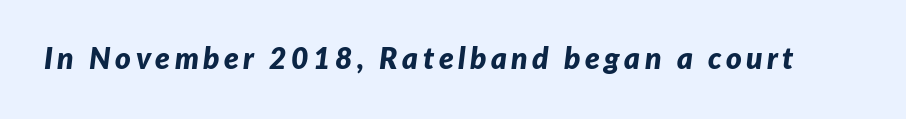
The lettering tilts uniformly, giving the passage an italic look. Think of a printed novel: that variable character pitch is what you see here. Bold? Absolutely — the strokes are thick and heavy. This rendering features lettering with no underline.
